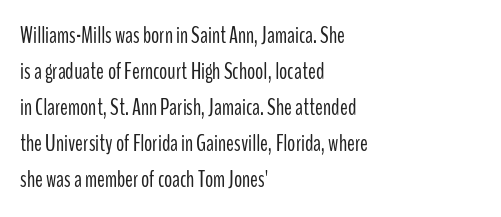
{"italic": "no", "bold": "no", "underline": "no", "align": "left", "line_spacing": "normal", "line_spacing_ratio": 1.57, "letter_spacing": "normal", "letter_spacing_em": 0.0, "glyph_px": 23}
